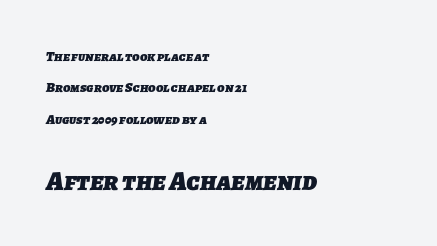
{"bold": "yes", "underline": "no", "align": "left", "line_spacing": "loose", "line_spacing_ratio": 2.24, "letter_spacing": "normal", "letter_spacing_em": 0.0, "larger_block": "second", "size_ratio": 1.93, "glyph_px": 27}
